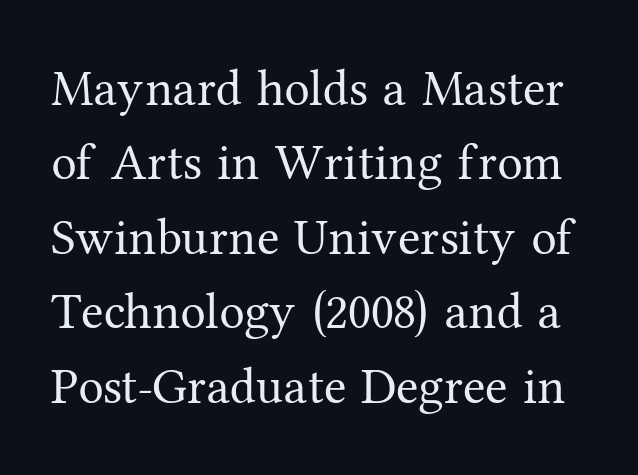
The image shows 51 px regular-weight serif type, upright; set normal line spacing (1.46x), normal letter spacing, not underlined; medium stroke contrast and a medium x-height.
